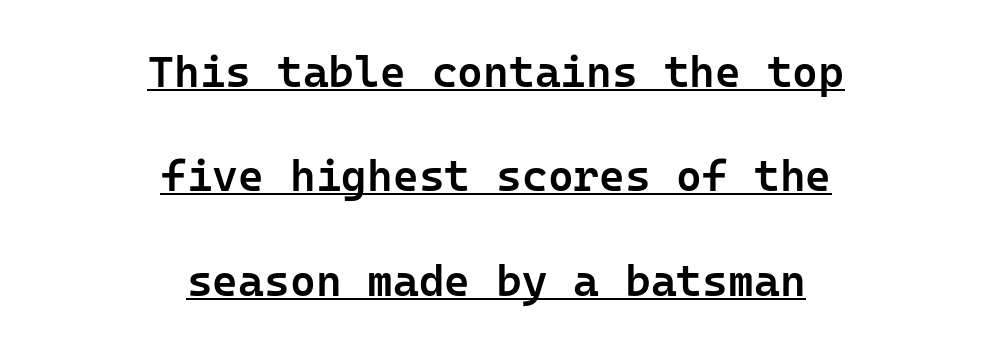
Q: Is the text bold? A: Semi-bold.
Q: Is the text italic (slanted)? A: No, it is upright.
Q: Is the typeface a serif or a sans-serif typeface? A: Sans-serif.
Q: Is the text underlined? A: Yes.
Q: How is the paragraph aligned? A: Centered.
Q: Is the spacing between letters normal or unusually wide? A: Normal.
Q: Is the spacing between lines tight, normal or loose? A: Loose.
Q: Width (condensed, normal, or wide)? A: Normal.
Q: Stroke contrast? A: Low.
Q: x-height? A: Medium.
Q: Monospaced? A: Yes.
